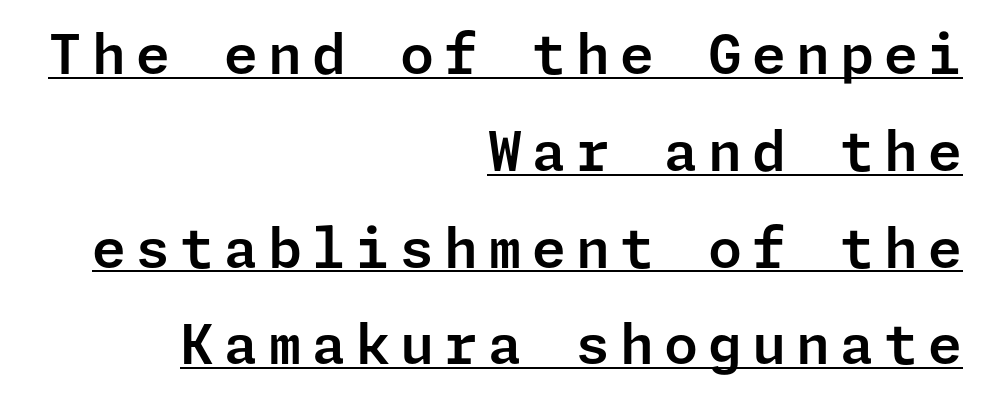
Type style note: lacks serifs. A continuous stroke trails under the words, as in a hyperlink. You can tell it's not italic because the verticals are truly vertical. Every row of glyphs terminates at an identical x-position on the right.
